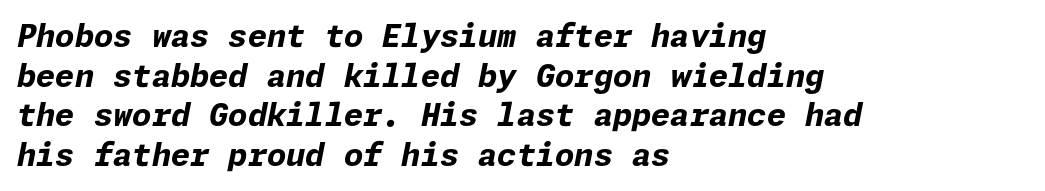
The image shows 31 px bold type, italic (leaning right); set left-aligned, normal line spacing (1.28x), normal letter spacing, not underlined; low stroke contrast and a medium x-height.
